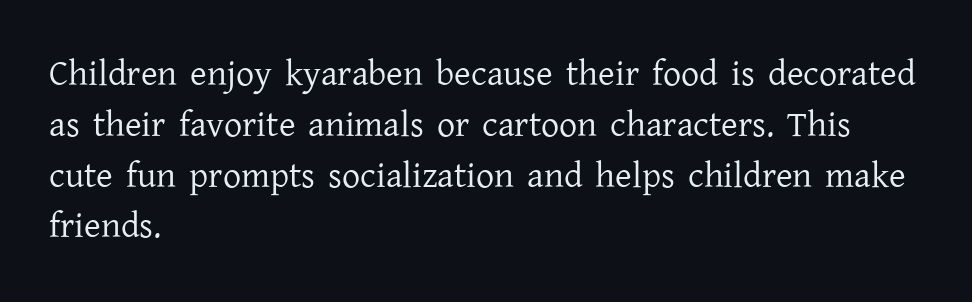
{"serif": "yes", "italic": "no", "bold": "no", "weight": "regular", "width": "normal", "stroke_contrast": "low", "x_height": "medium", "monospaced": "no", "underline": "no", "align": "left", "line_spacing": "normal", "line_spacing_ratio": 1.41, "letter_spacing": "normal", "letter_spacing_em": 0.0, "glyph_px": 36}
